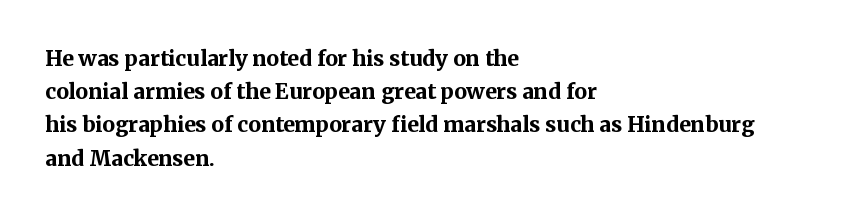
Q: Is the text bold? A: Yes.
Q: Is the text italic (slanted)? A: No, it is upright.
Q: Is the text underlined? A: No.
Q: How is the paragraph aligned? A: Left-aligned.
Q: Is the spacing between letters normal or unusually wide? A: Normal.
Q: Is the spacing between lines tight, normal or loose? A: Normal.
